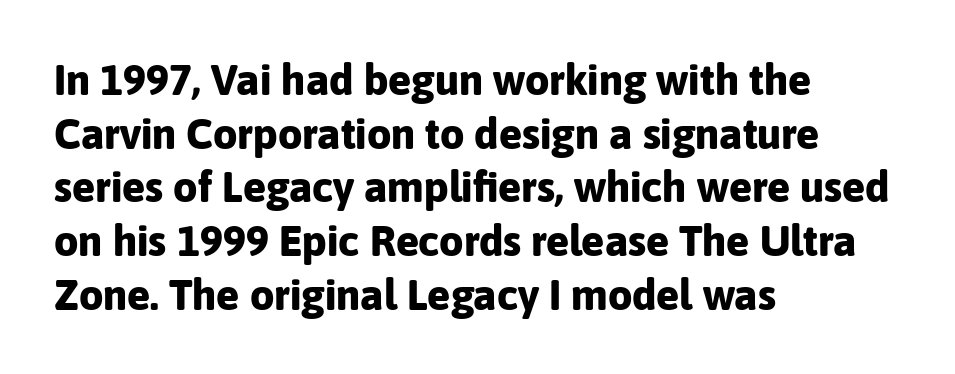
Q: Is the text bold? A: Yes.
Q: Is the text italic (slanted)? A: No, it is upright.
Q: Is the typeface a serif or a sans-serif typeface? A: Sans-serif.
Q: Is the text underlined? A: No.
Q: How is the paragraph aligned? A: Left-aligned.
Q: Is the spacing between letters normal or unusually wide? A: Normal.
Q: Is the spacing between lines tight, normal or loose? A: Normal.
Q: Width (condensed, normal, or wide)? A: Normal.
Q: Stroke contrast? A: Low.
Q: x-height? A: Medium.
Q: Monospaced? A: No.
